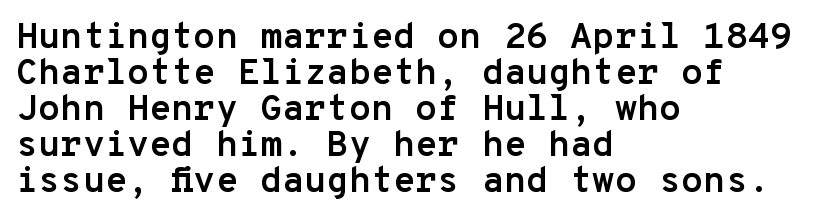
Q: Is the text bold? A: Yes.
Q: Is the text italic (slanted)? A: No, it is upright.
Q: Is the typeface a serif or a sans-serif typeface? A: Sans-serif.
Q: Is the text underlined? A: No.
Q: How is the paragraph aligned? A: Left-aligned.
Q: Is the spacing between letters normal or unusually wide? A: Normal.
Q: Is the spacing between lines tight, normal or loose? A: Tight.
Q: Width (condensed, normal, or wide)? A: Normal.
Q: Stroke contrast? A: Low.
Q: x-height? A: Medium.
Q: Monospaced? A: Yes.
